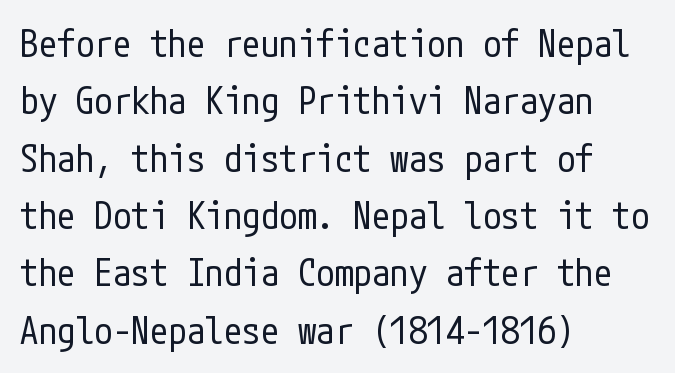
{"serif": "no", "italic": "no", "bold": "no", "weight": "regular", "width": "condensed", "stroke_contrast": "low", "x_height": "medium", "underline": "no", "align": "left", "line_spacing": "normal", "line_spacing_ratio": 1.55, "letter_spacing": "normal", "letter_spacing_em": 0.0, "glyph_px": 37}
